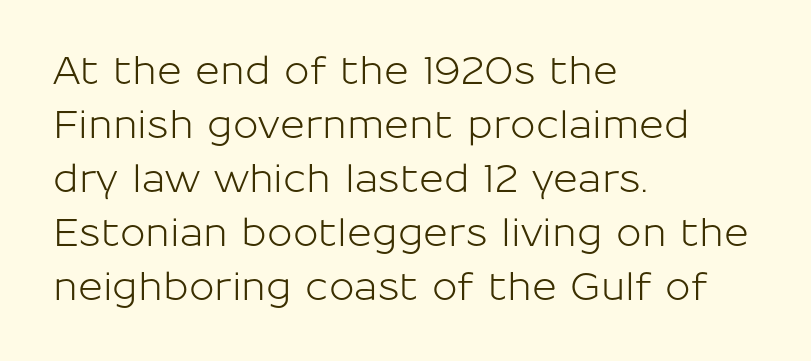
Compared with a centered layout, this one pins lines to the left instead. The passage shown is typed in a proportional face where columns would drift. Regular leading. Just letters on the line, the space beneath them empty. The axis of the letterforms is exactly vertical. This sample uses plain, unmodified letter spacing.
